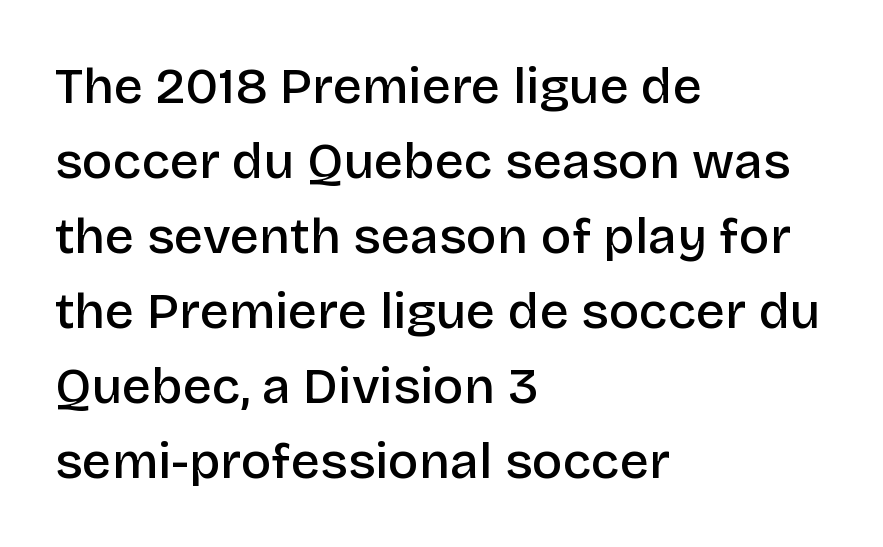
What's the leading like? Ordinary, nothing unusual. Ascenders rise straight up at ninety degrees. The face used here is proportionally spaced, like ordinary book or web type. The specimen omits any rule beneath the text block's lines. Set as a demibold, roughly 600 on the weight scale.
